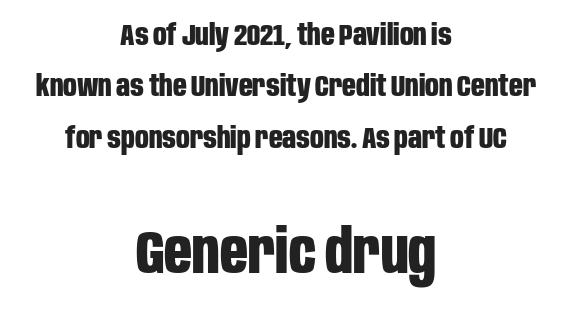
Q: Is the text bold? A: Yes.
Q: Is the text italic (slanted)? A: No, it is upright.
Q: Is the typeface a serif or a sans-serif typeface? A: Sans-serif.
Q: Is the text underlined? A: No.
Q: How is the paragraph aligned? A: Centered.
Q: Is the spacing between letters normal or unusually wide? A: Normal.
Q: Which block of text is set in a larger size, the first (top) or the second (bottom)? A: The second (bottom) one.
Q: Width (condensed, normal, or wide)? A: Condensed.
Q: Stroke contrast? A: Low.
Q: x-height? A: Large.
Q: Monospaced? A: No.
